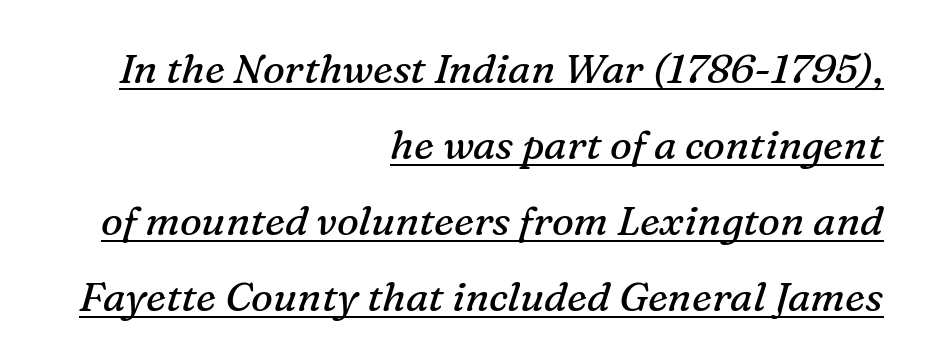
Q: Is the text bold? A: No.
Q: Is the text italic (slanted)? A: Yes, it leans right by about 16 degrees.
Q: Is the typeface a serif or a sans-serif typeface? A: Serif.
Q: Is the text underlined? A: Yes.
Q: How is the paragraph aligned? A: Right-aligned.
Q: Is the spacing between letters normal or unusually wide? A: Normal.
Q: Width (condensed, normal, or wide)? A: Normal.
Q: Stroke contrast? A: Medium.
Q: x-height? A: Medium.
Q: Monospaced? A: No.
